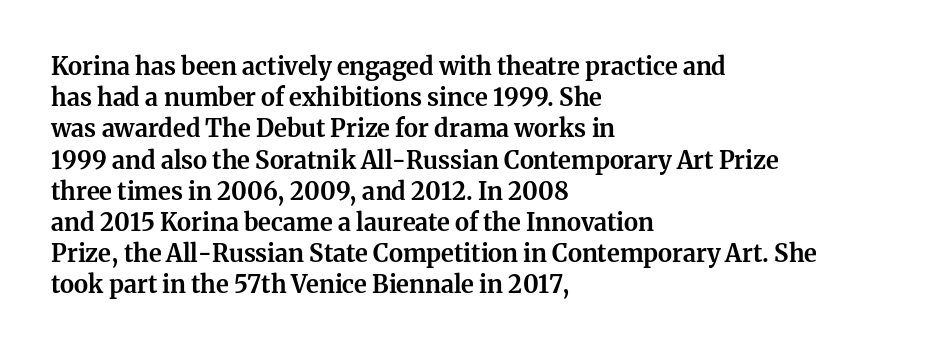
Every letter is thick-stroked: bold, no question. Line starts are locked; line ends wander. What's the leading like? Ordinary, nothing unusual. Glance below the letters and you will spot only blank space.
